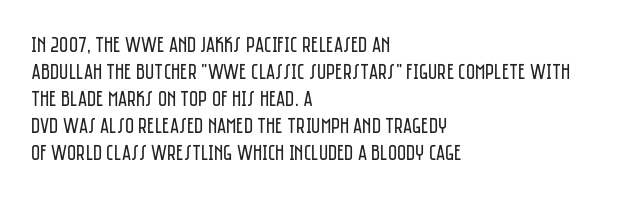
Q: Is the text bold? A: No.
Q: Is the text italic (slanted)? A: No, it is upright.
Q: Is the text underlined? A: No.
Q: How is the paragraph aligned? A: Left-aligned.
Q: Is the spacing between letters normal or unusually wide? A: Normal.
